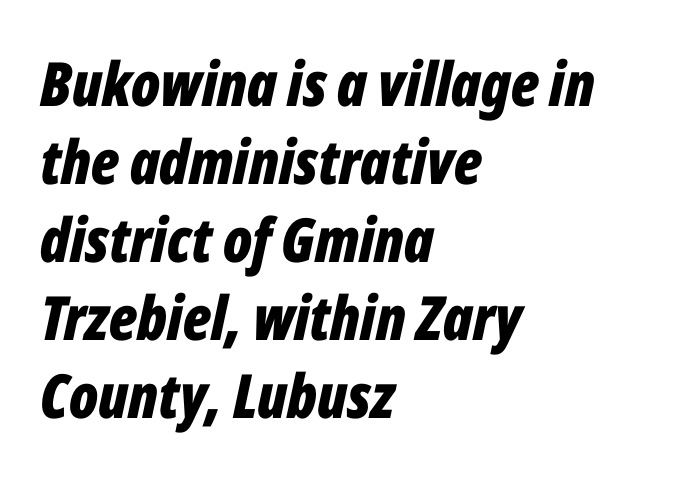
Q: Is the text bold? A: Yes.
Q: Is the text italic (slanted)? A: Yes, it leans right by about 12 degrees.
Q: Is the text underlined? A: No.
Q: How is the paragraph aligned? A: Left-aligned.
Q: Is the spacing between letters normal or unusually wide? A: Normal.
Q: Is the spacing between lines tight, normal or loose? A: Normal.
Q: Width (condensed, normal, or wide)? A: Condensed.
Q: Stroke contrast? A: Low.
Q: x-height? A: Medium.
Q: Monospaced? A: No.
